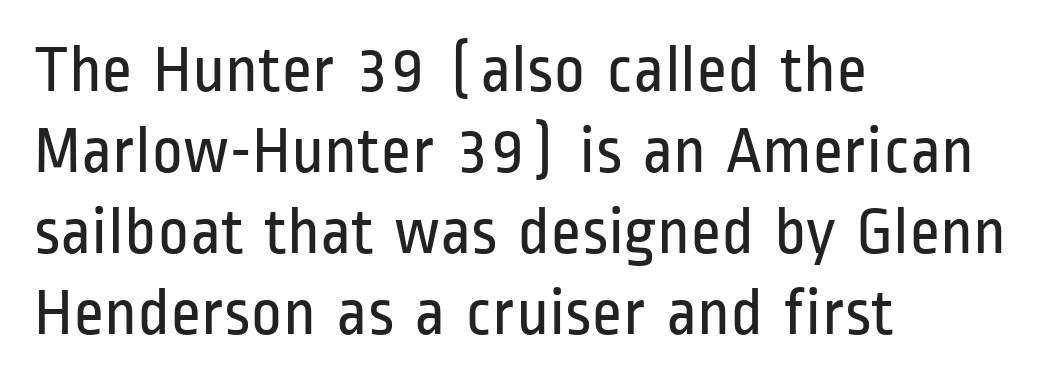
Q: Is the text bold? A: No.
Q: Is the text italic (slanted)? A: No, it is upright.
Q: Is the typeface a serif or a sans-serif typeface? A: Sans-serif.
Q: Is the text underlined? A: No.
Q: How is the paragraph aligned? A: Left-aligned.
Q: Is the spacing between letters normal or unusually wide? A: Normal.
Q: Width (condensed, normal, or wide)? A: Condensed.
Q: Stroke contrast? A: Low.
Q: x-height? A: Medium.
Q: Monospaced? A: No.
